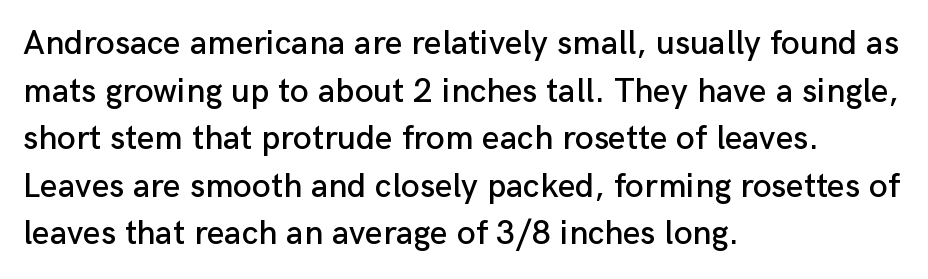
How would I describe the line gaps? Plain and ordinary. Think of a printed novel: that variable character pitch is what you see here. Does the type have serifs? No, each stem ends abruptly. Nobody drew a line under any word here.
